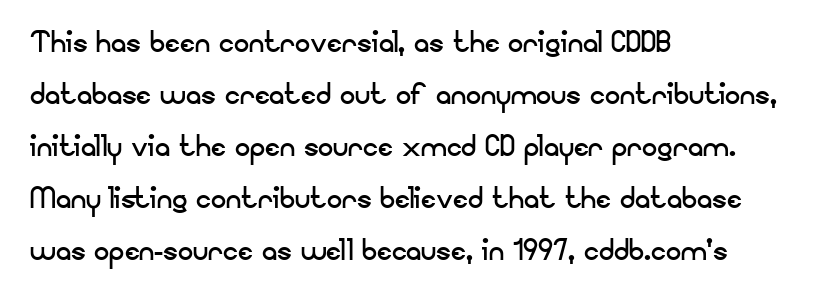
{"serif": "no", "italic": "no", "bold": "no", "weight": "regular", "width": "normal", "stroke_contrast": "low", "x_height": "small", "monospaced": "no", "underline": "no", "align": "left", "line_spacing": "normal", "line_spacing_ratio": 1.37, "letter_spacing": "normal", "letter_spacing_em": 0.0, "glyph_px": 38}
